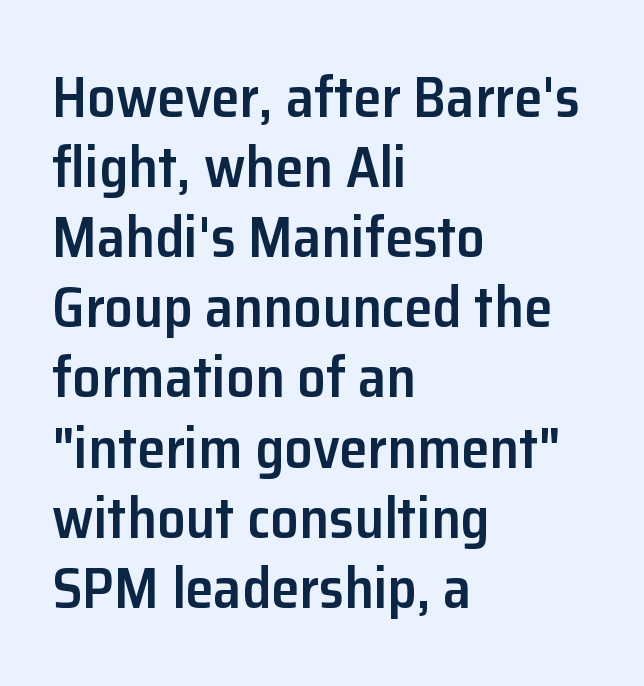
Q: Is the text bold? A: Semi-bold.
Q: Is the text italic (slanted)? A: No, it is upright.
Q: Is the typeface a serif or a sans-serif typeface? A: Sans-serif.
Q: Is the text underlined? A: No.
Q: How is the paragraph aligned? A: Left-aligned.
Q: Is the spacing between letters normal or unusually wide? A: Normal.
Q: Width (condensed, normal, or wide)? A: Normal.
Q: Stroke contrast? A: Low.
Q: x-height? A: Medium.
Q: Monospaced? A: No.
